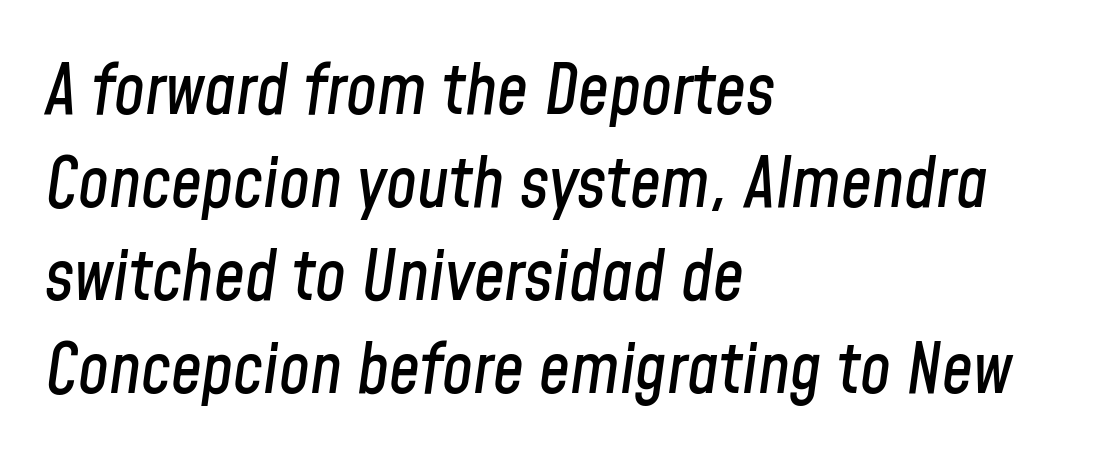
The image shows 69 px condensed type, italic (leaning right); set left-aligned, normal line spacing (1.35x), normal letter spacing, not underlined; low stroke contrast and a medium x-height.
